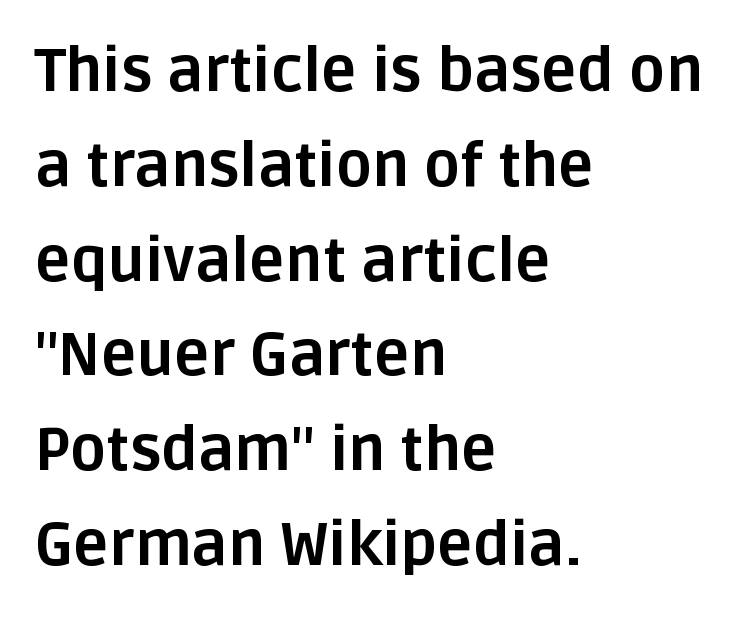
The image shows 60 px bold sans-serif type, upright; set left-aligned, normal line spacing (1.58x), normal letter spacing, not underlined; low stroke contrast and a large x-height.
